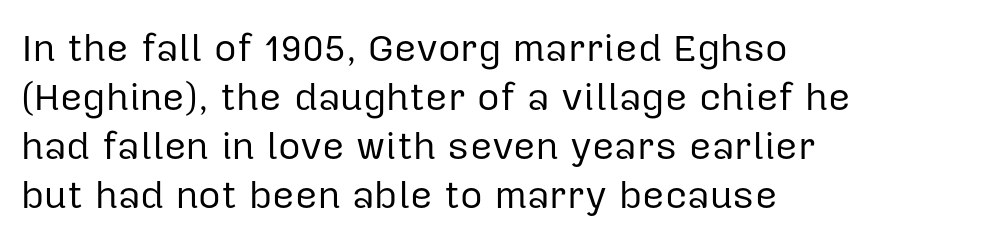
Each letter keeps its own natural width here, so spacing adapts to shape. The gaps between neighbouring characters are ordinary and unremarkable. The letters stand straight up with perfectly vertical stems. The rendering uses a moderate line-height, typical for paragraphs.
